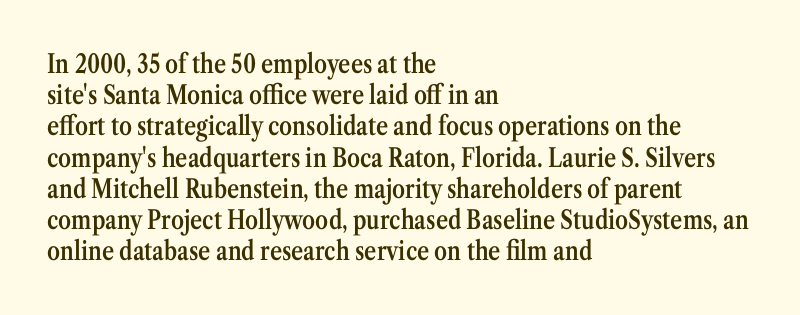
One-word summary of the alignment: left. Anything drawn beneath the words? Only blank space. Style check: upright. Each word holds together tightly as a unit, with standard inter-letter gaps. A semibold gives these letters moderate extra thickness, short of bold.
